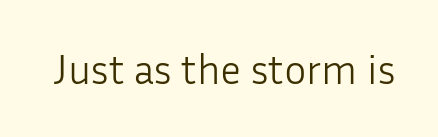
Q: Is the text bold? A: No.
Q: Is the text italic (slanted)? A: No, it is upright.
Q: Is the typeface a serif or a sans-serif typeface? A: Sans-serif.
Q: Is the text underlined? A: No.
Q: Is the spacing between letters normal or unusually wide? A: Normal.
Q: Width (condensed, normal, or wide)? A: Normal.
Q: Stroke contrast? A: Low.
Q: x-height? A: Medium.
Q: Monospaced? A: No.
